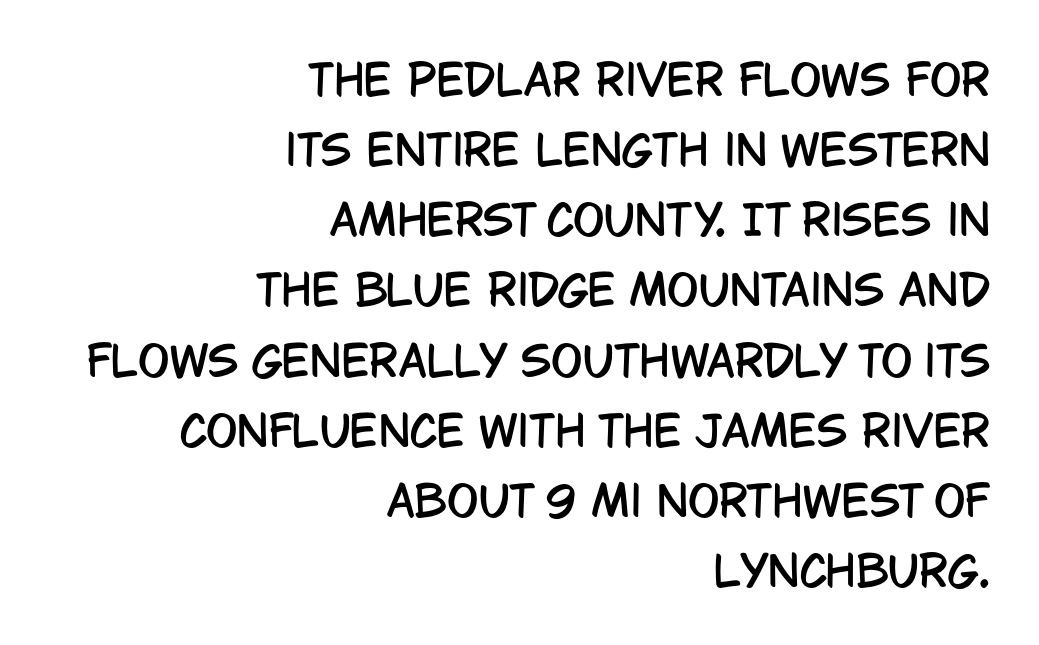
The lettering holds an erect, upright posture throughout. How would I describe the line gaps? Plain and ordinary. The face used here is proportionally spaced, like ordinary book or web type. The passage shown is not underscored anywhere.
